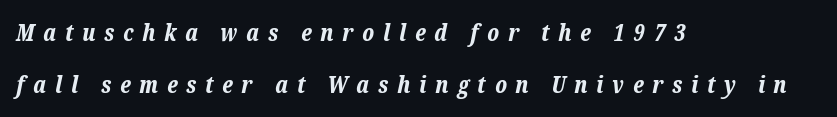
The image shows 23 px bold type, italic (leaning right); set left-aligned, loose line spacing (2.27x), unusually wide letter spacing (+0.38 em), not underlined.
